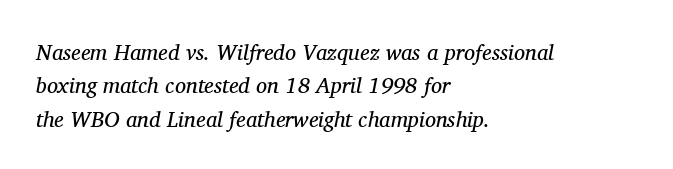
{"italic": "yes", "lean": "right", "slant_degrees": 11, "bold": "no", "underline": "no", "align": "left", "line_spacing": "normal", "line_spacing_ratio": 1.52, "letter_spacing": "normal", "letter_spacing_em": 0.0, "glyph_px": 22}
